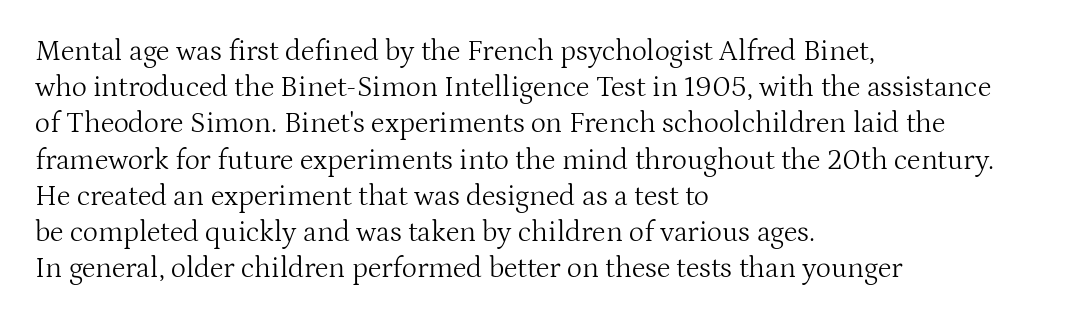
The image shows 29 px light serif type, upright; set left-aligned, normal line spacing (1.25x), normal letter spacing, not underlined; medium stroke contrast and a medium x-height.
